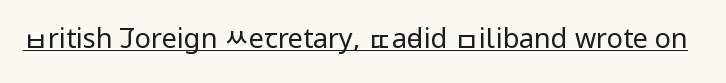
Vertical stems look standard width or narrower in stroke. This sample carries an underscore along the baseline area. Notice how the stems are strictly vertical — no italics here. Spacing between characters is what you'd get straight out of the box.
